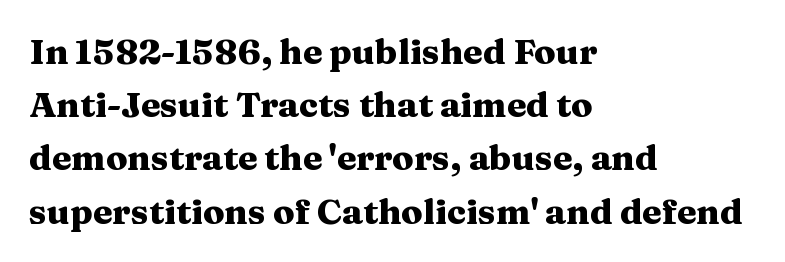
Q: Is the text bold? A: Yes.
Q: Is the text italic (slanted)? A: No, it is upright.
Q: Is the typeface a serif or a sans-serif typeface? A: Serif.
Q: Is the text underlined? A: No.
Q: How is the paragraph aligned? A: Left-aligned.
Q: Is the spacing between letters normal or unusually wide? A: Normal.
Q: Is the spacing between lines tight, normal or loose? A: Normal.
Q: Width (condensed, normal, or wide)? A: Wide.
Q: Stroke contrast? A: Medium.
Q: x-height? A: Medium.
Q: Monospaced? A: No.
